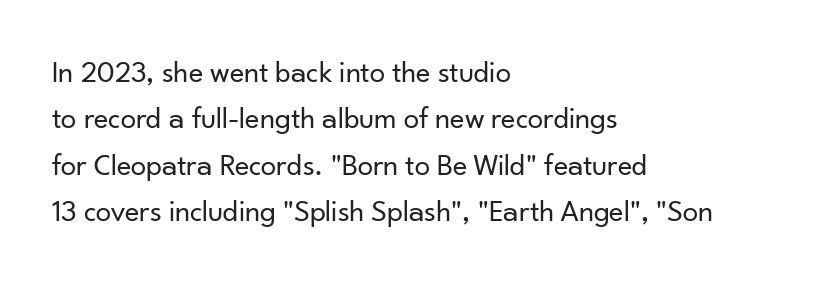
Q: Is the text bold? A: No.
Q: Is the text italic (slanted)? A: No, it is upright.
Q: Is the typeface a serif or a sans-serif typeface? A: Sans-serif.
Q: Is the text underlined? A: No.
Q: How is the paragraph aligned? A: Left-aligned.
Q: Is the spacing between letters normal or unusually wide? A: Normal.
Q: Is the spacing between lines tight, normal or loose? A: Normal.
Q: Width (condensed, normal, or wide)? A: Normal.
Q: Stroke contrast? A: Low.
Q: x-height? A: Small.
Q: Monospaced? A: No.
